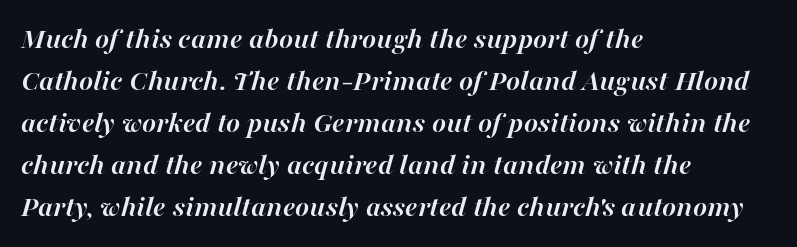
Caption: bold face, heavy strokes. Line starts are locked; line ends wander. Words appear dense and cohesive because spacing is normal. Looking at the ascenders, they clearly lean. Has an underline been added? It has not.
